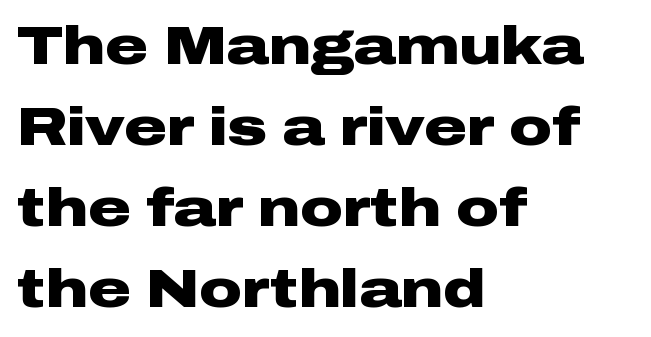
Q: Is the text bold? A: Yes.
Q: Is the text italic (slanted)? A: No, it is upright.
Q: Is the typeface a serif or a sans-serif typeface? A: Sans-serif.
Q: Is the text underlined? A: No.
Q: How is the paragraph aligned? A: Left-aligned.
Q: Is the spacing between letters normal or unusually wide? A: Normal.
Q: Is the spacing between lines tight, normal or loose? A: Normal.
Q: Width (condensed, normal, or wide)? A: Wide.
Q: Stroke contrast? A: Low.
Q: x-height? A: Medium.
Q: Monospaced? A: No.
